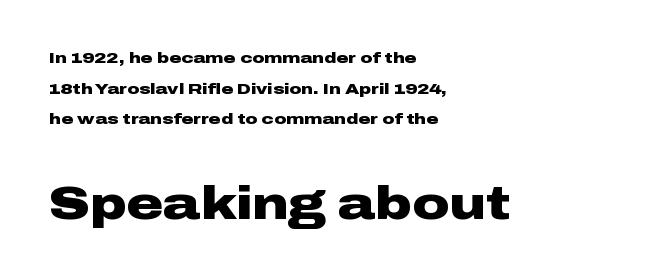
Regarding serifs, this sample does without them. Does the copy run flush right? No — it runs flush left. Students, this is bold: see how much ink each stroke carries. Rule under the text: the space is simply empty.
